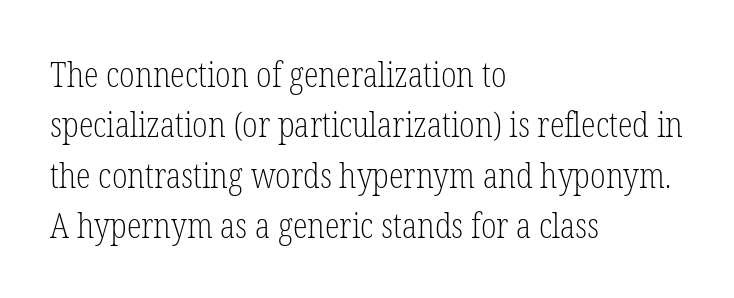
{"serif": "yes", "italic": "no", "bold": "no", "weight": "light", "width": "condensed", "stroke_contrast": "low", "x_height": "medium", "monospaced": "no", "underline": "no", "align": "left", "line_spacing": "normal", "line_spacing_ratio": 1.48, "letter_spacing": "normal", "letter_spacing_em": 0.0, "glyph_px": 34}
